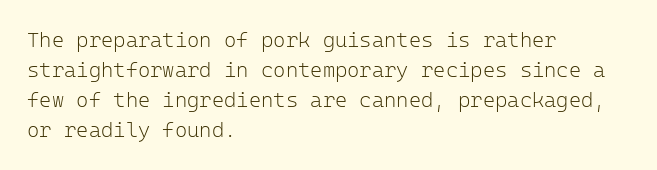
{"italic": "no", "bold": "no", "underline": "no", "align": "left", "line_spacing": "normal", "line_spacing_ratio": 1.43, "letter_spacing": "normal", "letter_spacing_em": 0.0, "glyph_px": 21}
